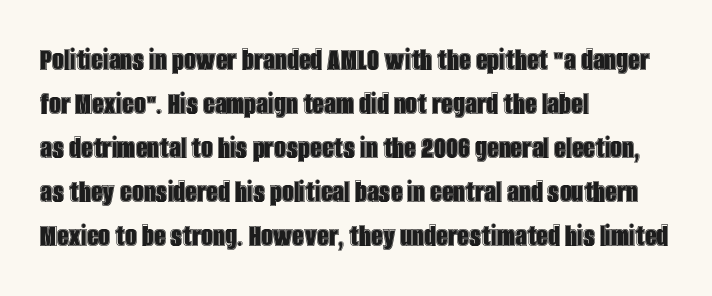
Q: Is the text italic (slanted)? A: No, it is upright.
Q: Is the text underlined? A: No.
Q: How is the paragraph aligned? A: Left-aligned.
Q: Is the spacing between letters normal or unusually wide? A: Normal.
Q: Is the spacing between lines tight, normal or loose? A: Normal.
Q: Width (condensed, normal, or wide)? A: Condensed.
Q: x-height? A: Large.
Q: Monospaced? A: No.
